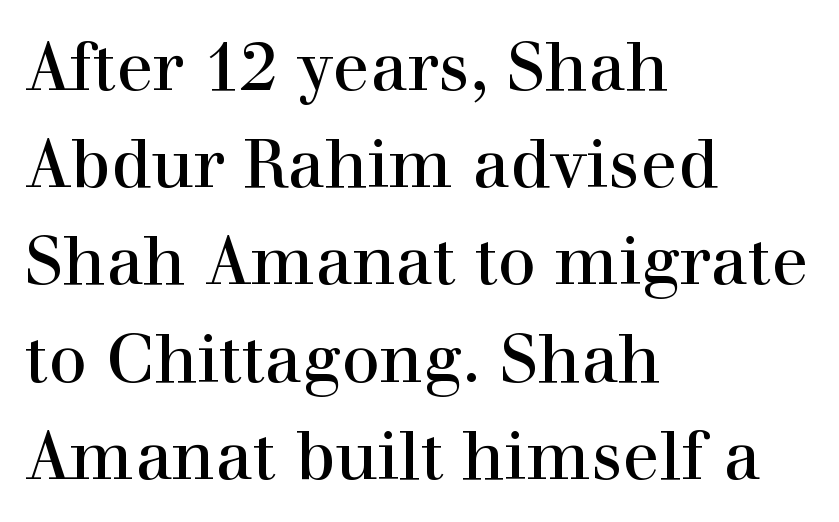
{"serif": "yes", "italic": "no", "bold": "no", "weight": "regular", "width": "normal", "stroke_contrast": "high", "x_height": "medium", "monospaced": "no", "underline": "no", "align": "left", "line_spacing": "normal", "line_spacing_ratio": 1.43, "letter_spacing": "normal", "letter_spacing_em": 0.0, "glyph_px": 68}
